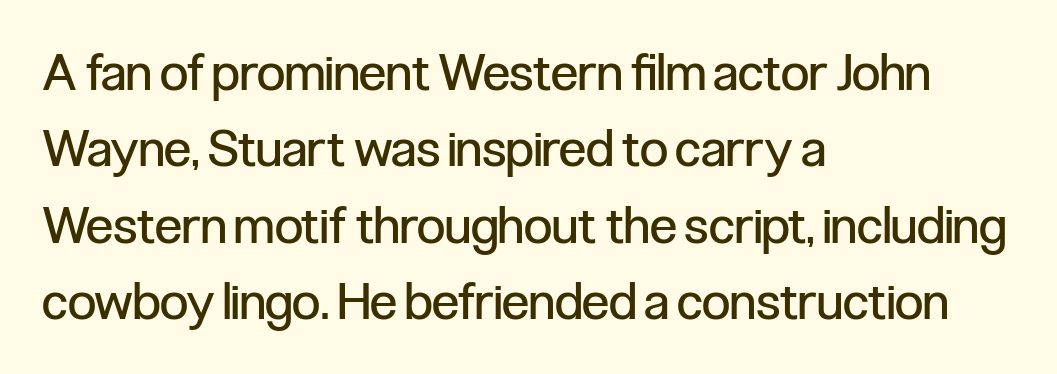
Is this a fixed-width face? No — the glyphs have proportional, varying widths. Each letter's strokes conclude bluntly, with no projecting serifs. If you measured baseline to baseline, you'd find a middling distance. Every character sits straight up, as roman type does.
